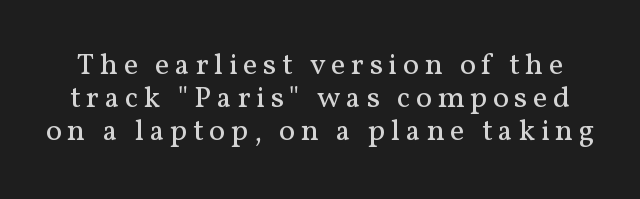
{"serif": "yes", "italic": "no", "bold": "no", "weight": "regular", "width": "normal", "stroke_contrast": "medium", "x_height": "medium", "monospaced": "no", "underline": "no", "line_spacing": "tight", "line_spacing_ratio": 1.1, "glyph_px": 30}
